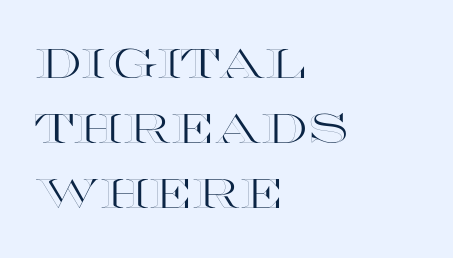
{"italic": "no", "width": "wide", "x_height": "large", "monospaced": "no", "underline": "no", "align": "left", "line_spacing": "normal", "line_spacing_ratio": 1.58, "letter_spacing": "normal", "letter_spacing_em": 0.0, "glyph_px": 41}
